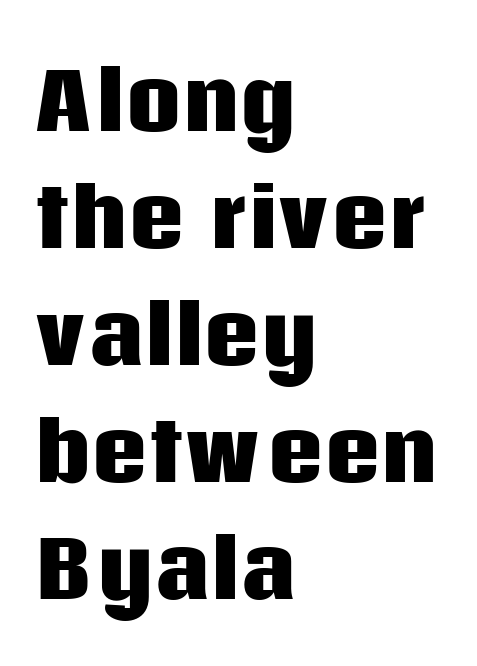
Q: Is the text bold? A: Yes.
Q: Is the text italic (slanted)? A: No, it is upright.
Q: Is the typeface a serif or a sans-serif typeface? A: Sans-serif.
Q: Is the text underlined? A: No.
Q: How is the paragraph aligned? A: Left-aligned.
Q: Is the spacing between letters normal or unusually wide? A: Normal.
Q: Is the spacing between lines tight, normal or loose? A: Normal.
Q: Width (condensed, normal, or wide)? A: Normal.
Q: Stroke contrast? A: Low.
Q: x-height? A: Large.
Q: Monospaced? A: No.
